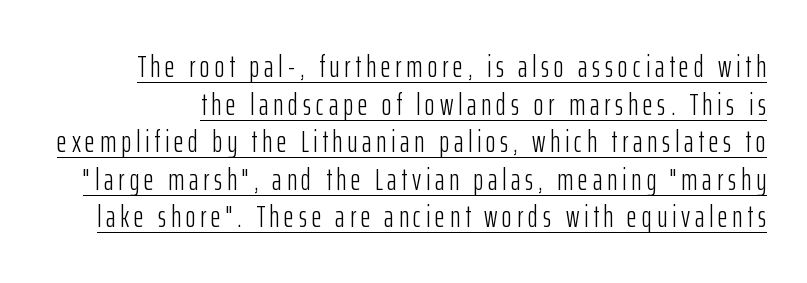
The image shows 31 px light, condensed sans-serif type, upright; set line spacing 1.21x, underlined; low stroke contrast and a medium x-height.
